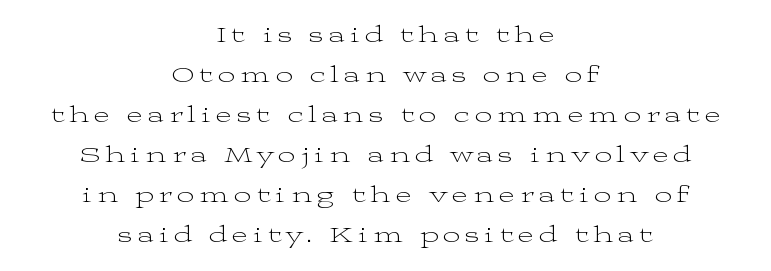
Tracking here is generous; glyphs stand well apart from one another. Just letters on the line, the space beneath them empty. The font's upright variant was chosen for this text. Regarding leading, the lines here are spaced in the standard way.
